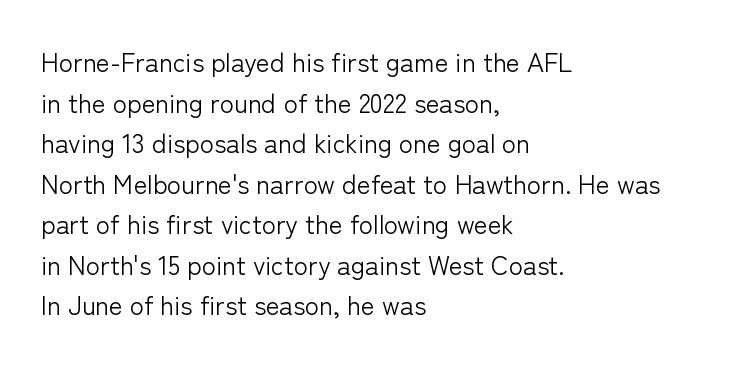
{"italic": "no", "bold": "no", "underline": "no", "align": "left", "line_spacing": "normal", "line_spacing_ratio": 1.56, "letter_spacing": "normal", "letter_spacing_em": 0.0, "glyph_px": 26}
